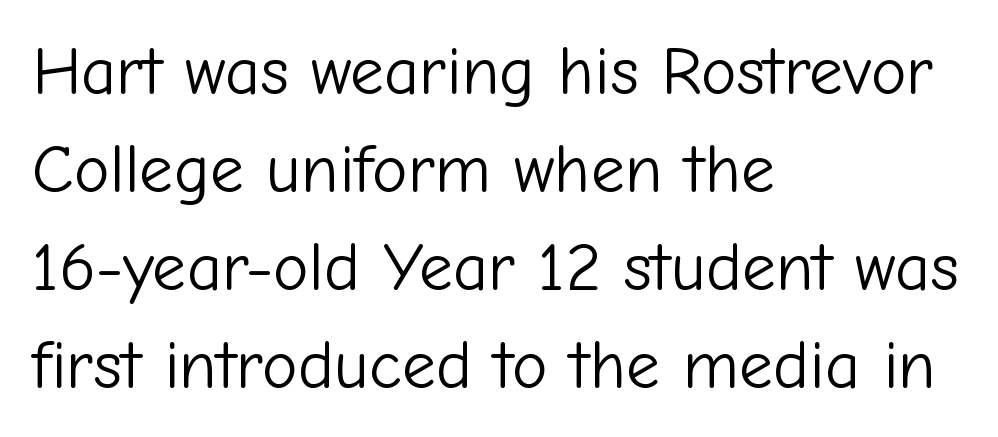
The image shows 68 px light sans-serif type, upright; set left-aligned, normal line spacing (1.44x), normal letter spacing, not underlined; low stroke contrast and a medium x-height.
